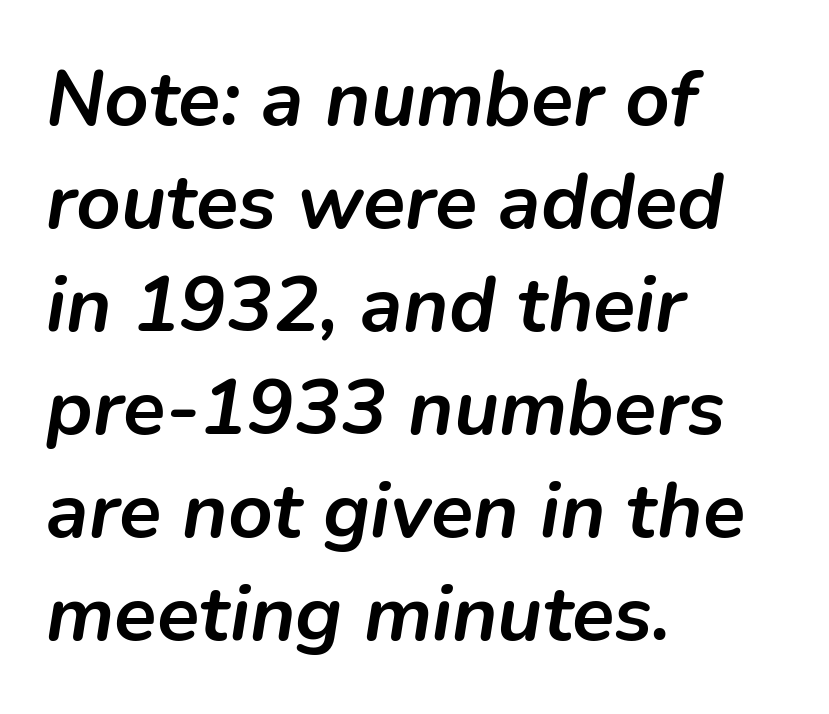
{"italic": "yes", "lean": "right", "slant_degrees": 9, "bold": "yes", "weight": "semibold", "width": "normal", "stroke_contrast": "low", "x_height": "medium", "monospaced": "no", "underline": "no", "align": "left", "line_spacing": "normal", "line_spacing_ratio": 1.32, "letter_spacing": "normal", "letter_spacing_em": 0.0, "glyph_px": 78}
